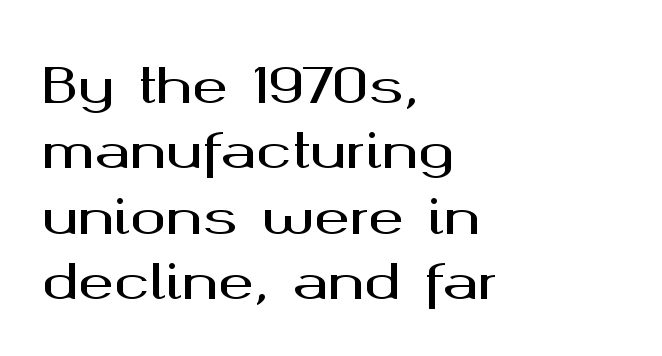
{"serif": "no", "italic": "no", "width": "wide", "stroke_contrast": "medium", "x_height": "medium", "monospaced": "no", "underline": "no", "align": "left", "line_spacing": "normal", "line_spacing_ratio": 1.36, "letter_spacing": "normal", "letter_spacing_em": 0.0, "glyph_px": 48}
